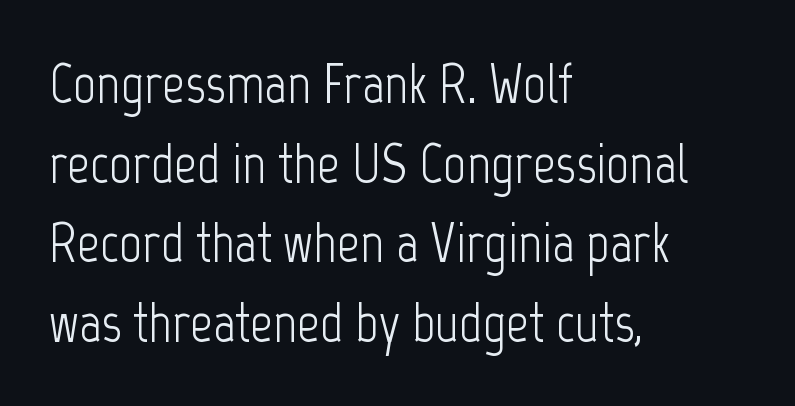
{"serif": "no", "italic": "no", "bold": "no", "weight": "light", "width": "condensed", "stroke_contrast": "low", "x_height": "medium", "monospaced": "no", "underline": "no", "align": "left", "line_spacing": "normal", "line_spacing_ratio": 1.42, "letter_spacing": "normal", "letter_spacing_em": 0.0, "glyph_px": 56}
